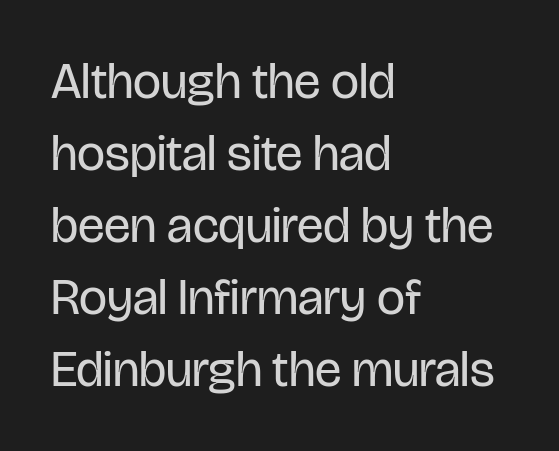
Q: Is the text bold? A: No.
Q: Is the text italic (slanted)? A: No, it is upright.
Q: Is the typeface a serif or a sans-serif typeface? A: Sans-serif.
Q: Is the text underlined? A: No.
Q: How is the paragraph aligned? A: Left-aligned.
Q: Is the spacing between letters normal or unusually wide? A: Normal.
Q: Is the spacing between lines tight, normal or loose? A: Normal.
Q: Width (condensed, normal, or wide)? A: Condensed.
Q: Stroke contrast? A: Low.
Q: x-height? A: Large.
Q: Monospaced? A: No.
